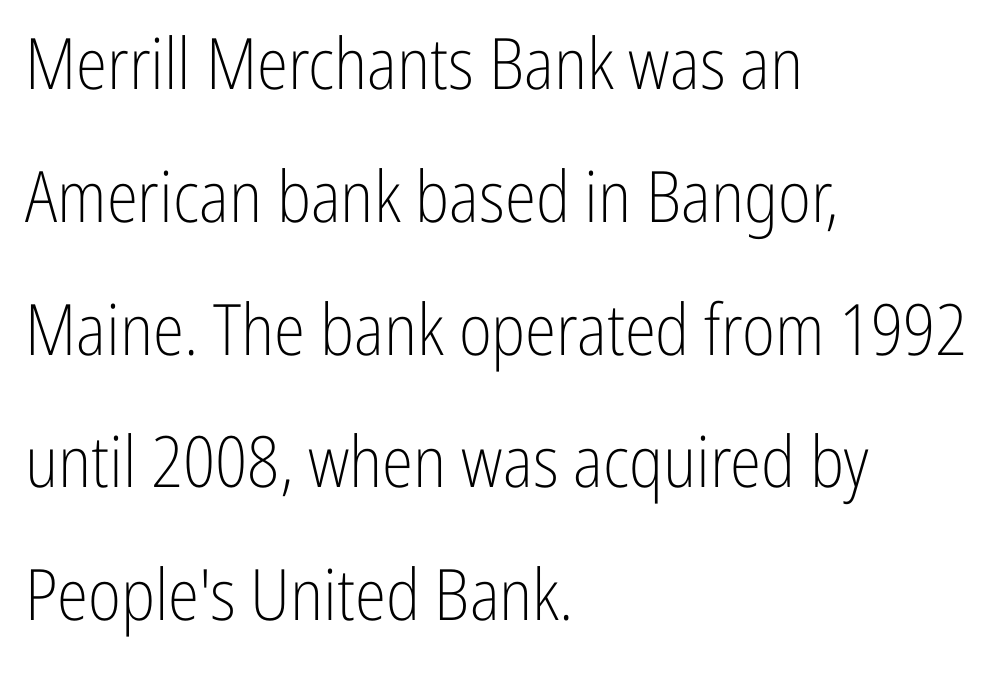
Italic: no, the glyphs are upright roman. Vertical stems look standard width or narrower in stroke. Honestly, there is no underline to notice here at all. Does the type have serifs? No, each stem ends abruptly. The tracking reads as untouched default to a designer's eye. This sample has the flowing, uneven cadence of proportional lettering.
